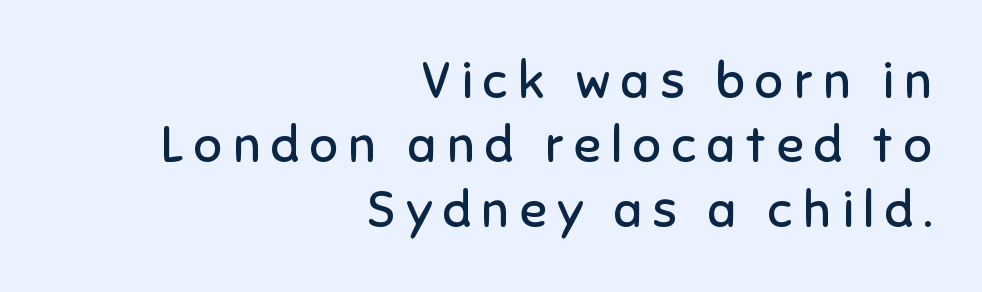
The image shows 50 px regular-weight sans-serif type, upright; set right-aligned, normal line spacing (1.29x), unusually wide letter spacing (+0.21 em), not underlined; low stroke contrast and a medium x-height.
